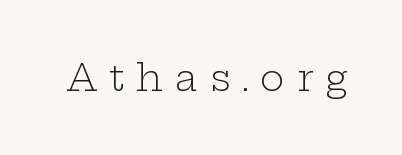
{"serif": "yes", "italic": "no", "bold": "no", "weight": "light", "width": "wide", "stroke_contrast": "low", "x_height": "medium", "monospaced": "no", "underline": "no", "letter_spacing": "wide", "letter_spacing_em": 0.32, "glyph_px": 37}
